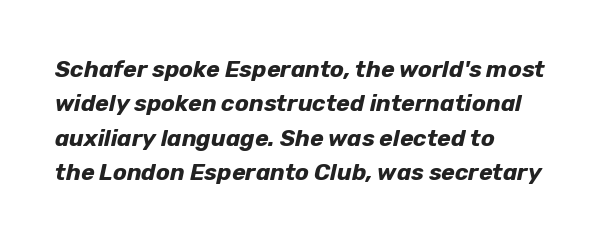
{"italic": "yes", "lean": "right", "slant_degrees": 12, "bold": "yes", "underline": "no", "align": "left", "line_spacing": "normal", "line_spacing_ratio": 1.5, "letter_spacing": "normal", "letter_spacing_em": 0.0, "glyph_px": 23}
